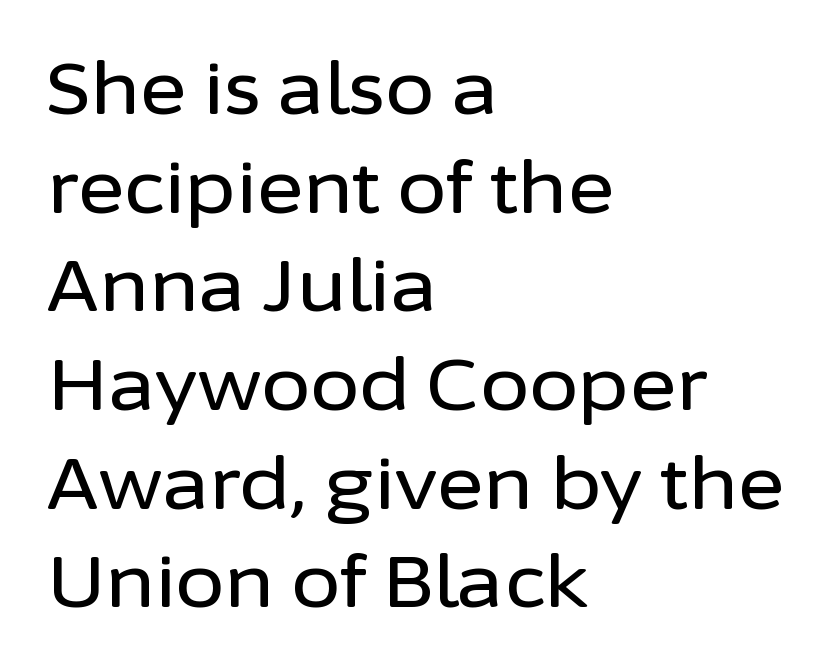
The image shows 71 px sans-serif type, upright; set left-aligned, normal line spacing (1.39x), normal letter spacing, not underlined; low stroke contrast and a medium x-height.
